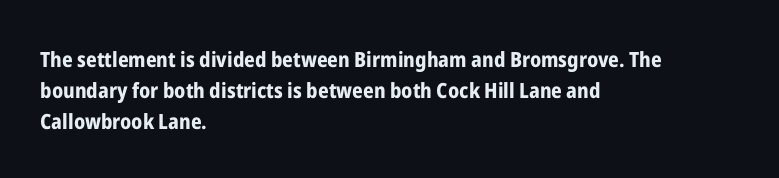
{"italic": "no", "bold": "yes", "underline": "no", "align": "left", "line_spacing": "normal", "line_spacing_ratio": 1.48, "letter_spacing": "normal", "letter_spacing_em": 0.0, "glyph_px": 21}
